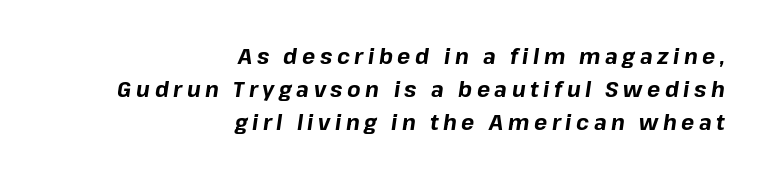
{"italic": "yes", "lean": "right", "slant_degrees": 8, "bold": "yes", "underline": "no", "align": "right", "line_spacing": "normal", "line_spacing_ratio": 1.49, "letter_spacing": "wide", "letter_spacing_em": 0.21, "glyph_px": 22}
